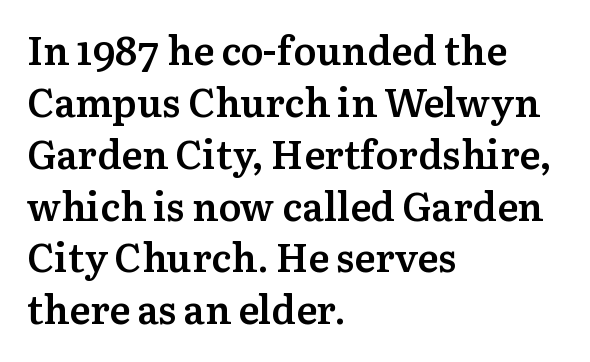
{"serif": "yes", "italic": "no", "bold": "semi", "weight": "semibold", "width": "normal", "stroke_contrast": "medium", "x_height": "medium", "monospaced": "no", "underline": "no", "align": "left", "line_spacing": "normal", "line_spacing_ratio": 1.33, "letter_spacing": "normal", "letter_spacing_em": 0.0, "glyph_px": 39}
